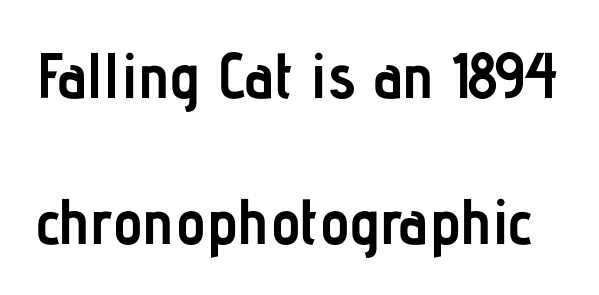
The image shows 64 px semibold, condensed sans-serif type, upright; set loose line spacing (2.28x), normal letter spacing, not underlined; low stroke contrast and a medium x-height.
